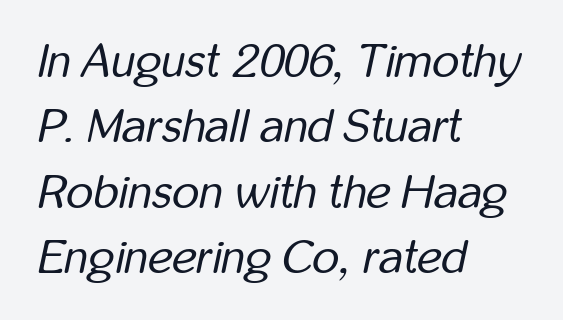
Typeset ragged right — the left edge is the straight one. Bare-footed words on every line. Leading matches the norm, producing a regular column. Tracking here is standard; glyphs follow each other at the usual distance.
